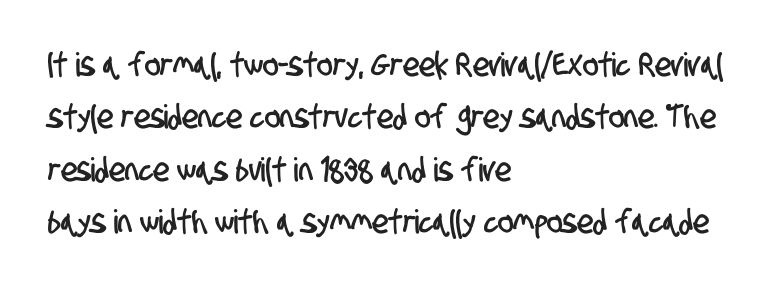
The image shows 33 px condensed sans-serif type; set left-aligned, normal line spacing (1.59x), normal letter spacing, not underlined; low stroke contrast and a large x-height.
